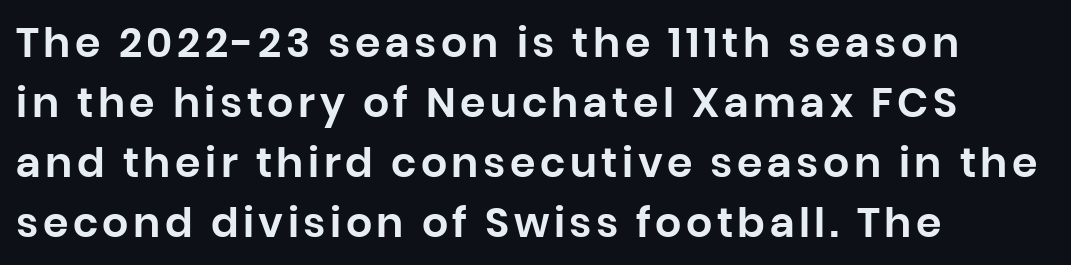
This rendering features lettering with no underline. Notice how the stems are strictly vertical — no italics here. Reading down the column, the eye jumps a familiar distance to each next line. Compared with a centered layout, this one pins lines to the left instead. I'd call this a sans setting — the letters go barefoot. The rendering uses natural spacing where letterforms have individual widths.
